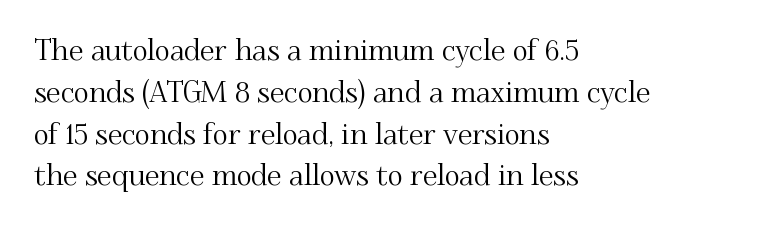
Proportional: the letters do not fall into vertical columns. The gap between lines stays unmarked. Quick note: interline space is typical. The type family on display is of the serif kind. Does the lettering tilt? It doesn't — this is upright. The passage is arranged the way most books set body copy — flush left.
